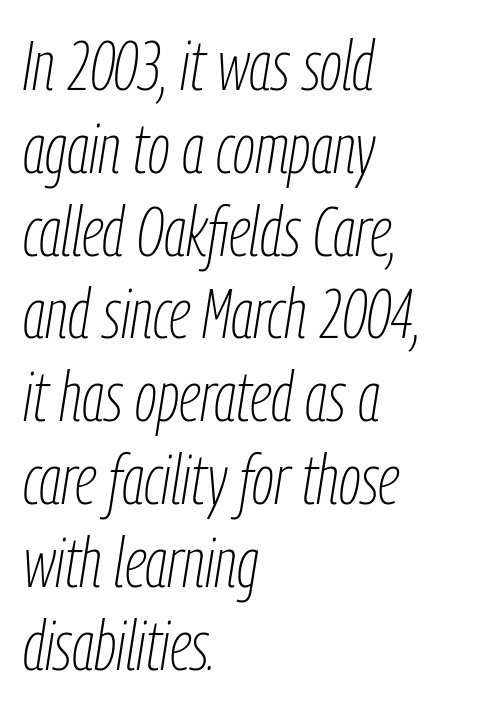
The image shows 69 px thin, condensed type, italic (leaning right); set left-aligned, line spacing 1.2x, normal letter spacing, not underlined; low stroke contrast and a medium x-height.
